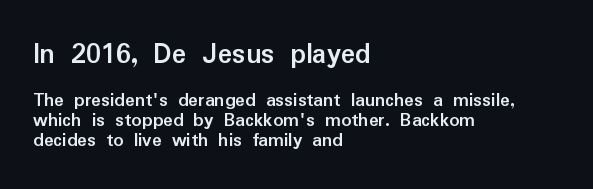
Q: Is the text bold? A: Yes.
Q: Is the text italic (slanted)? A: No, it is upright.
Q: Is the typeface a serif or a sans-serif typeface? A: Sans-serif.
Q: Is the text underlined? A: No.
Q: How is the paragraph aligned? A: Left-aligned.
Q: Is the spacing between letters normal or unusually wide? A: Normal.
Q: Is the spacing between lines tight, normal or loose? A: Tight.
Q: Which block of text is set in a larger size, the first (top) or the second (bottom)? A: The first (top) one.
Q: Width (condensed, normal, or wide)? A: Normal.
Q: Stroke contrast? A: Low.
Q: x-height? A: Medium.
Q: Monospaced? A: No.
